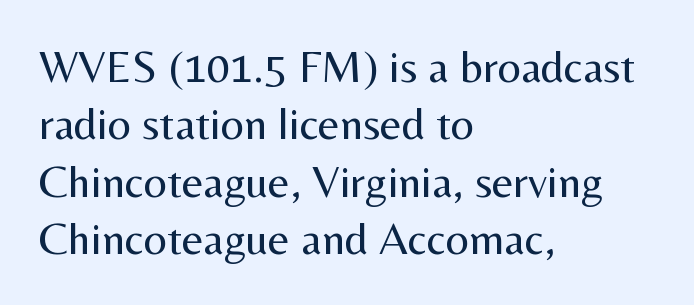
Has an underline been added? It has not. Here the designer chose a conventional face with non-uniform glyph widths. These lines are set flush left with a ragged right edge. Posture: straight, roman, zero tilt. A typesetter would label this face a sans.
